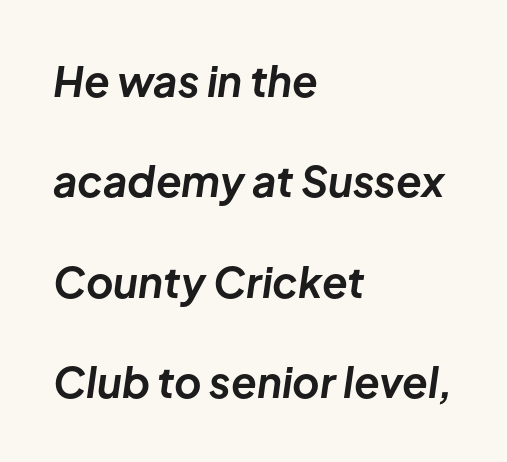
Q: Is the text bold? A: Yes.
Q: Is the text italic (slanted)? A: Yes, it leans right by about 8 degrees.
Q: Is the text underlined? A: No.
Q: How is the paragraph aligned? A: Left-aligned.
Q: Is the spacing between letters normal or unusually wide? A: Normal.
Q: Is the spacing between lines tight, normal or loose? A: Loose.
Q: Width (condensed, normal, or wide)? A: Normal.
Q: Stroke contrast? A: Low.
Q: x-height? A: Medium.
Q: Monospaced? A: No.
